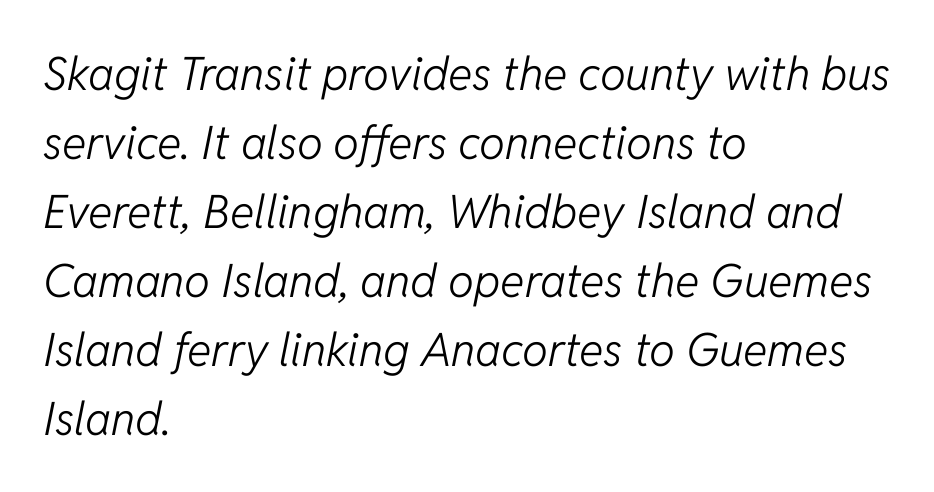
{"italic": "yes", "lean": "right", "slant_degrees": 11, "bold": "no", "weight": "light", "width": "normal", "stroke_contrast": "low", "x_height": "medium", "monospaced": "no", "underline": "no", "align": "left", "line_spacing": "normal", "line_spacing_ratio": 1.5, "letter_spacing": "normal", "letter_spacing_em": 0.0, "glyph_px": 46}
